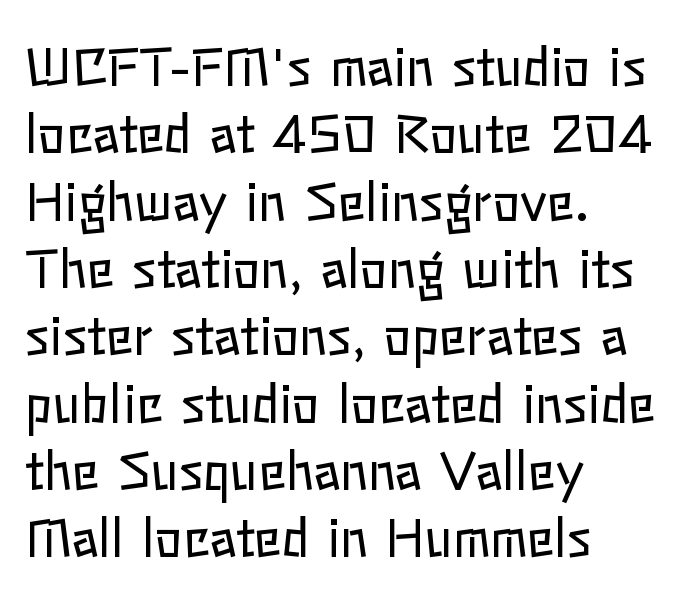
Q: Is the text bold? A: No.
Q: Is the text italic (slanted)? A: No, it is upright.
Q: Is the text underlined? A: No.
Q: How is the paragraph aligned? A: Left-aligned.
Q: Is the spacing between letters normal or unusually wide? A: Normal.
Q: Is the spacing between lines tight, normal or loose? A: Normal.
Q: Width (condensed, normal, or wide)? A: Normal.
Q: Stroke contrast? A: Low.
Q: x-height? A: Medium.
Q: Monospaced? A: No.
